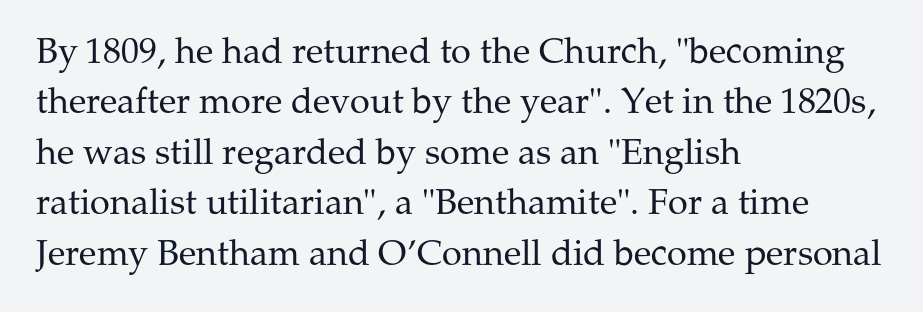
The image shows 36 px regular-weight serif type, upright; set left-aligned, normal line spacing (1.4x), normal letter spacing, not underlined; medium stroke contrast and a medium x-height.
